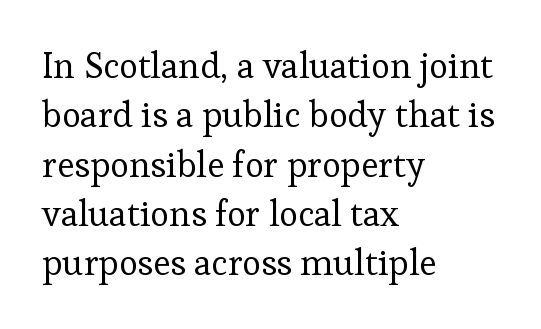
Quick note: interline space is typical. Check the space under the baseline: it is left empty. Nothing heavy about these letters — not bold at all. Does the lettering tilt? It doesn't — this is upright. Line starts are locked; line ends wander. Little horizontal feet cap the strokes, marking this as serif type.
